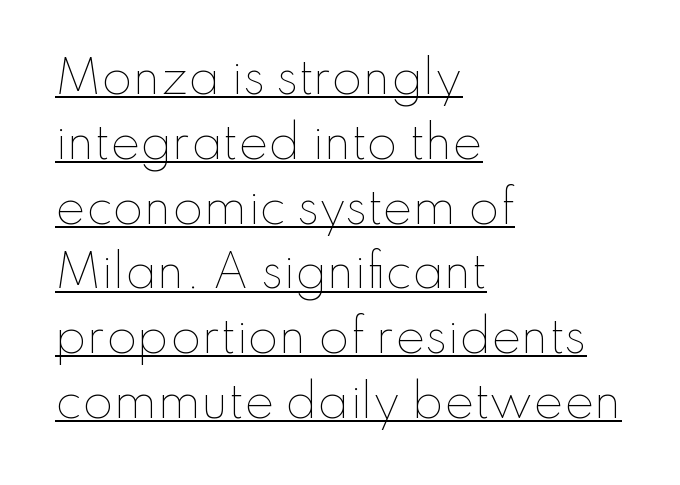
{"italic": "no", "bold": "no", "weight": "thin", "width": "normal", "stroke_contrast": "low", "x_height": "small", "monospaced": "no", "underline": "yes", "align": "left", "line_spacing": "normal", "line_spacing_ratio": 1.44, "letter_spacing": "normal", "letter_spacing_em": 0.0, "glyph_px": 45}
